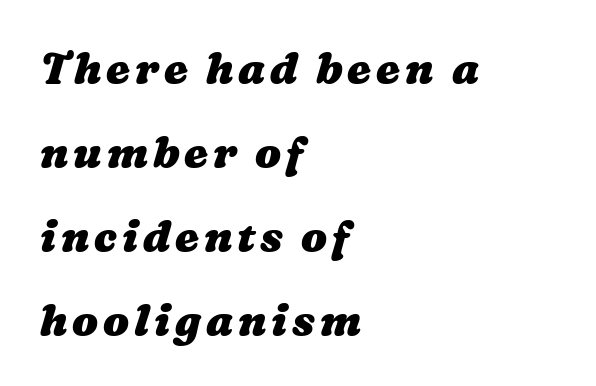
Q: Is the text bold? A: Yes.
Q: Is the text underlined? A: No.
Q: How is the paragraph aligned? A: Left-aligned.
Q: Is the spacing between lines tight, normal or loose? A: Loose.
Q: Width (condensed, normal, or wide)? A: Wide.
Q: Stroke contrast? A: Medium.
Q: x-height? A: Medium.
Q: Monospaced? A: No.
